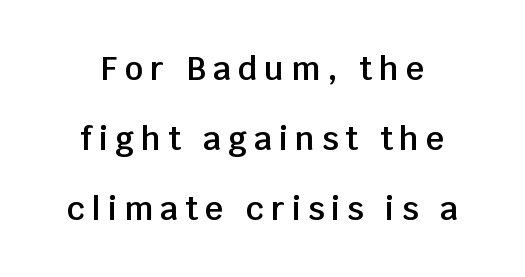
Q: Is the text bold? A: Semi-bold.
Q: Is the text italic (slanted)? A: No, it is upright.
Q: Is the typeface a serif or a sans-serif typeface? A: Sans-serif.
Q: Is the text underlined? A: No.
Q: How is the paragraph aligned? A: Centered.
Q: Is the spacing between letters normal or unusually wide? A: Unusually wide.
Q: Is the spacing between lines tight, normal or loose? A: Loose.
Q: Width (condensed, normal, or wide)? A: Normal.
Q: Stroke contrast? A: Low.
Q: x-height? A: Large.
Q: Monospaced? A: No.
